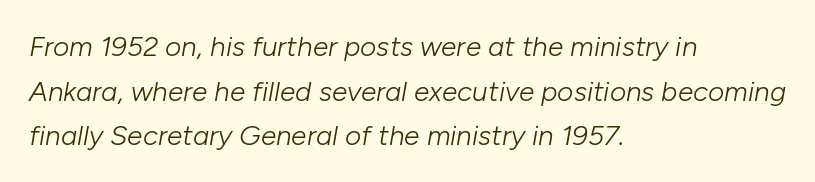
Bold? No — there's no thickening of the strokes. The setting favours the left margin, as ordinary paragraphs usually do. These lines are rendered in a variable-pitch font. Is the letter spacing exaggerated? No — it looks like the ordinary default. A clean baseline with only descenders dipping below it. Slant detected: the letters are inclined.
